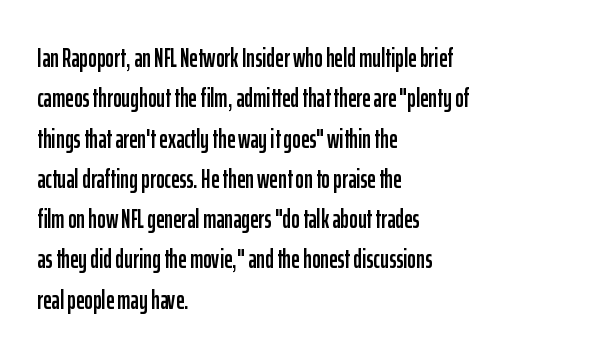
Q: Is the text italic (slanted)? A: No, it is upright.
Q: Is the text underlined? A: No.
Q: How is the paragraph aligned? A: Left-aligned.
Q: Is the spacing between letters normal or unusually wide? A: Normal.
Q: Is the spacing between lines tight, normal or loose? A: Normal.
